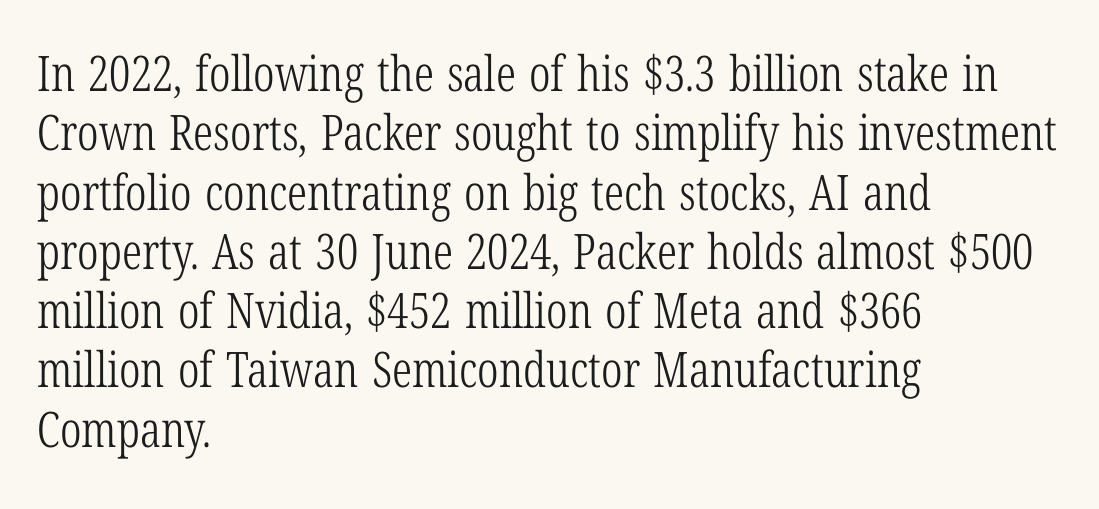
The image shows 49 px light, condensed serif type, upright; set left-aligned, line spacing 1.21x, normal letter spacing, not underlined; low stroke contrast and a medium x-height.
